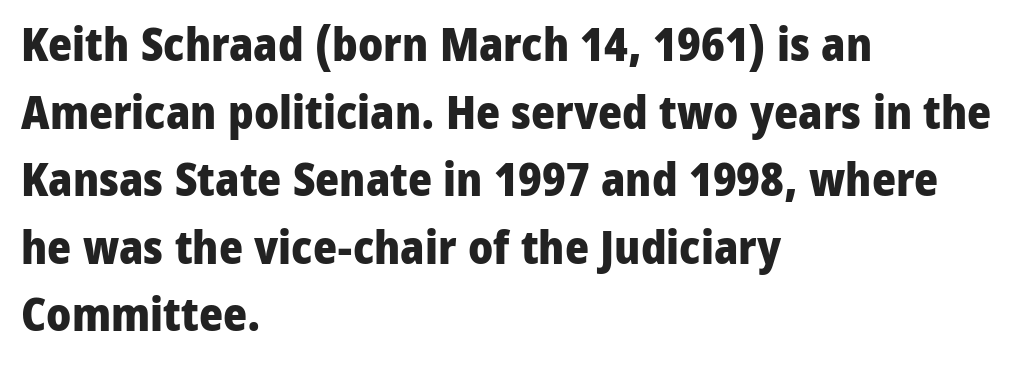
The image shows 46 px heavy sans-serif type, upright; set left-aligned, normal line spacing (1.47x), normal letter spacing, not underlined; low stroke contrast and a medium x-height.
